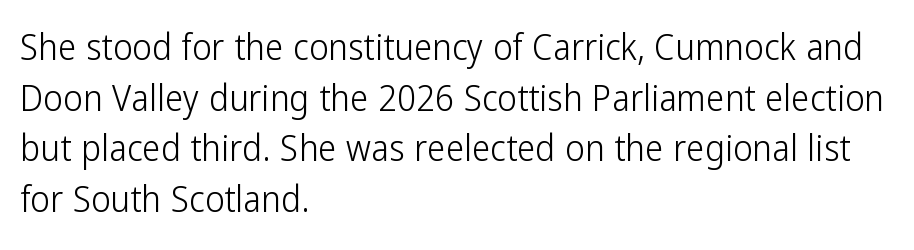
The image shows 37 px light, condensed sans-serif type, upright; set left-aligned, normal line spacing (1.37x), normal letter spacing, not underlined; low stroke contrast and a medium x-height.
